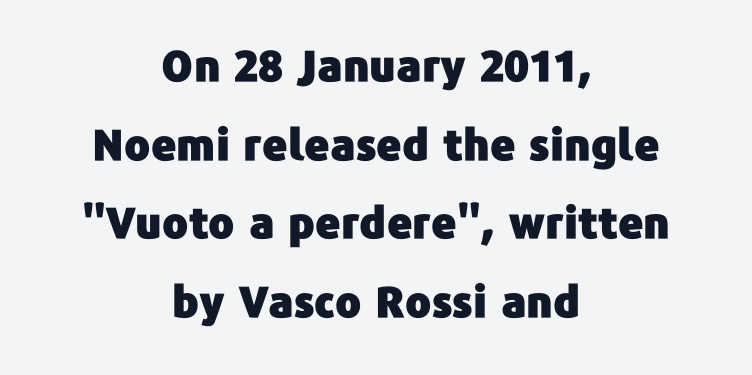
{"serif": "no", "italic": "no", "width": "normal", "stroke_contrast": "low", "x_height": "medium", "monospaced": "no", "underline": "no", "align": "center", "line_spacing_ratio": 1.83, "letter_spacing": "normal", "letter_spacing_em": 0.0, "glyph_px": 43}
